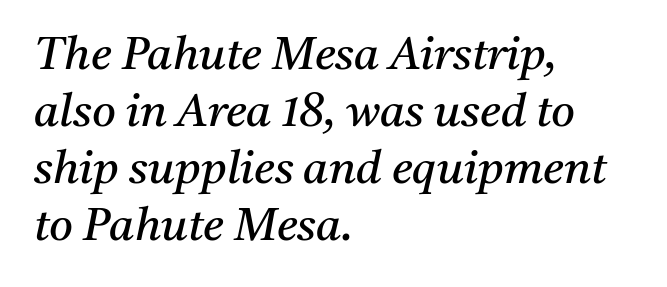
Compared with a typical body face, this is equally light or lighter still. Spacing verdict: proportional, widths tailored to each character. Teacher's note: observe the even left margin — that is flush-left alignment. Is the type slanted? Yes — the strokes lean at a clear angle. What stands out about the letter spacing? Nothing — it is the standard amount. The foot of each line stays bare and open.
